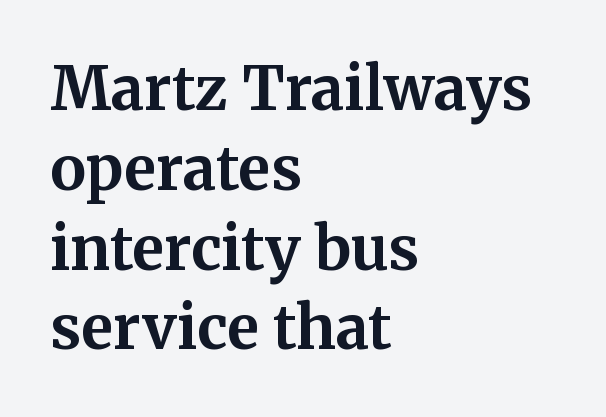
Honestly, the row spacing looks completely unremarkable. Font category for this specimen: serif. This is the regular roman posture of the typeface. A full-strength bold gives these letters their thick strokes. The rag falls on the right side of this text block. Beneath every word, the page is bare.
